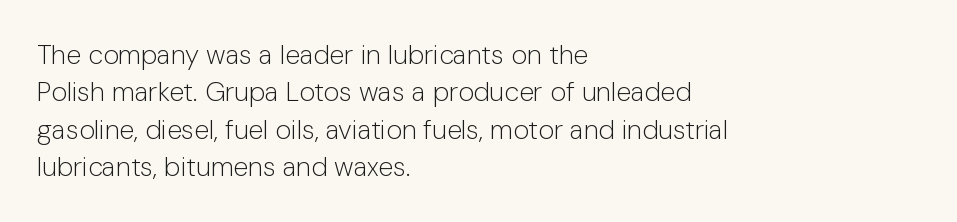
{"italic": "no", "bold": "no", "underline": "no", "align": "left", "line_spacing": "normal", "line_spacing_ratio": 1.38, "letter_spacing": "normal", "letter_spacing_em": 0.0, "glyph_px": 27}
